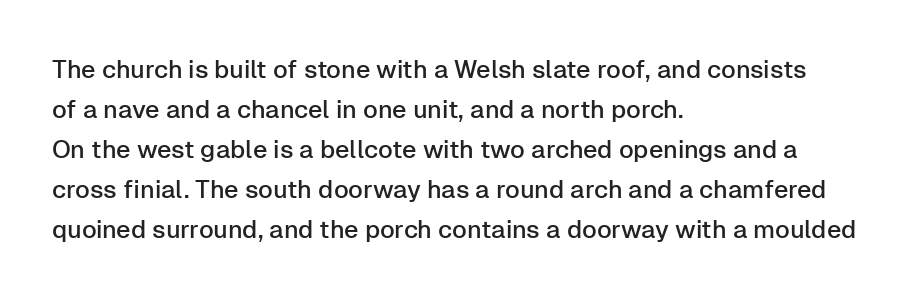
Q: Is the text italic (slanted)? A: No, it is upright.
Q: Is the text underlined? A: No.
Q: How is the paragraph aligned? A: Left-aligned.
Q: Is the spacing between letters normal or unusually wide? A: Normal.
Q: Is the spacing between lines tight, normal or loose? A: Normal.
